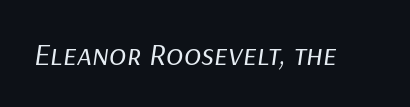
{"italic": "yes", "lean": "right", "slant_degrees": 9, "bold": "no", "weight": "regular", "width": "normal", "stroke_contrast": "low", "x_height": "medium", "monospaced": "no", "underline": "no", "letter_spacing": "normal", "letter_spacing_em": 0.0, "glyph_px": 32}
